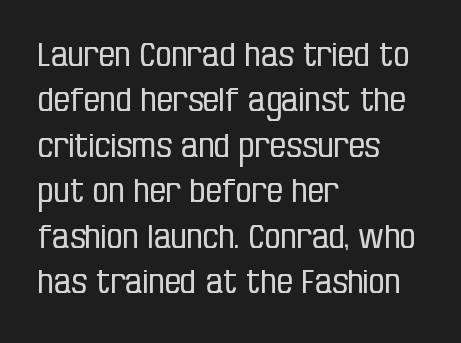
Look at the bottom of the vertical strokes: they stop flat, with no serifs. The zone under the glyphs is completely vacant. Varying glyph widths throughout — classic text-font behaviour. Students, note that the glyphs here touch the page at normal intervals. Typeset ragged right — the left edge is the straight one.
